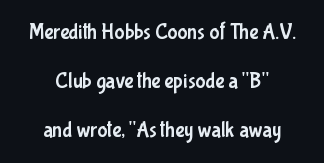
The image shows 21 px text type, upright; set centered, loose line spacing (2.33x), normal letter spacing, not underlined.
